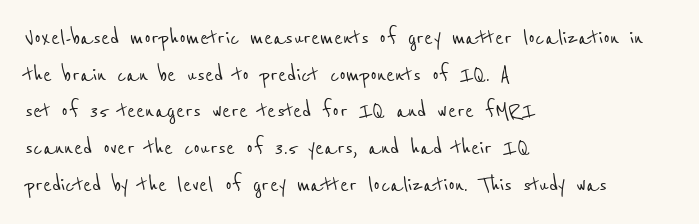
The image shows 26 px text type; set left-aligned, normal line spacing (1.41x), normal letter spacing, not underlined.
